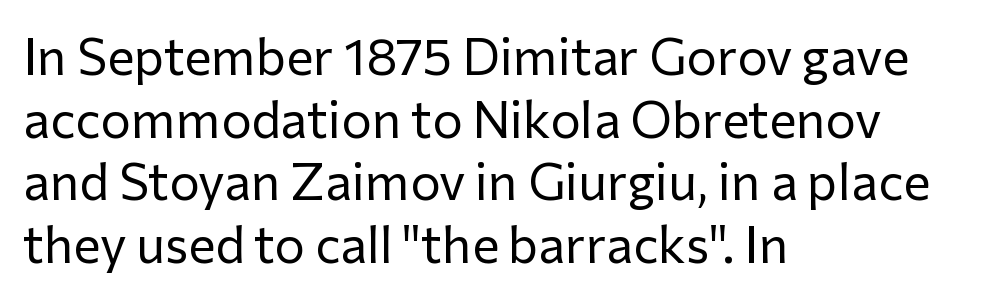
Q: Is the text bold? A: No.
Q: Is the text italic (slanted)? A: No, it is upright.
Q: Is the typeface a serif or a sans-serif typeface? A: Sans-serif.
Q: Is the text underlined? A: No.
Q: How is the paragraph aligned? A: Left-aligned.
Q: Is the spacing between letters normal or unusually wide? A: Normal.
Q: Width (condensed, normal, or wide)? A: Normal.
Q: Stroke contrast? A: Low.
Q: x-height? A: Medium.
Q: Monospaced? A: No.
